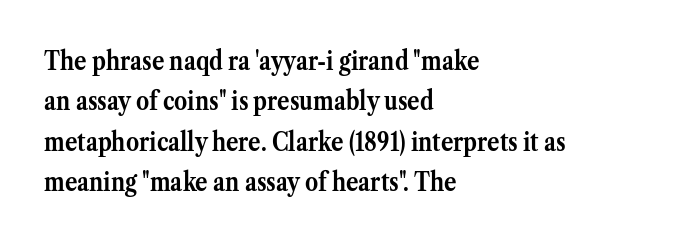
The image shows 26 px bold type, upright; set left-aligned, normal line spacing (1.55x), normal letter spacing, not underlined.
